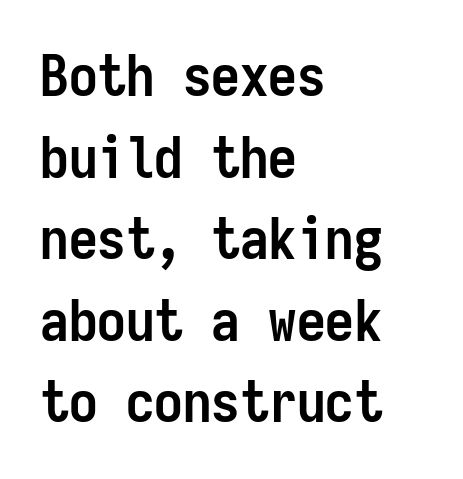
Q: Is the text bold? A: Yes.
Q: Is the text italic (slanted)? A: No, it is upright.
Q: Is the typeface a serif or a sans-serif typeface? A: Sans-serif.
Q: Is the text underlined? A: No.
Q: How is the paragraph aligned? A: Left-aligned.
Q: Is the spacing between letters normal or unusually wide? A: Normal.
Q: Is the spacing between lines tight, normal or loose? A: Normal.
Q: Width (condensed, normal, or wide)? A: Condensed.
Q: Stroke contrast? A: Low.
Q: x-height? A: Medium.
Q: Monospaced? A: Yes.
